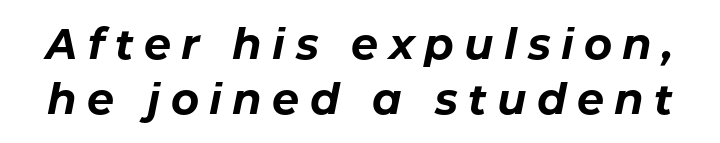
Slant detected: the letters are inclined. Observe the wide spacing: letters keep a clear distance from each other. The rendering uses natural spacing where letterforms have individual widths. A bare baseline throughout the passage. Strong, thick strokes mark this as bold type. The rendering uses a moderate line-height, typical for paragraphs.
